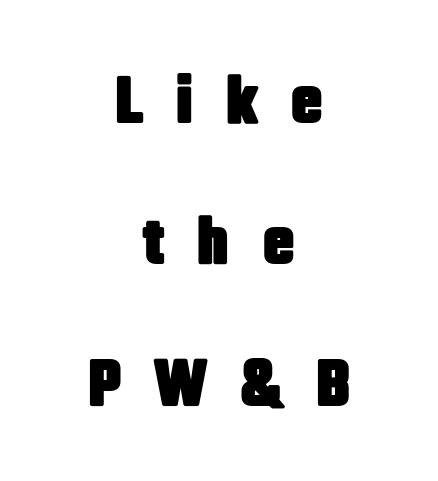
The space between consecutive lines is lavish. Note the varied advance widths — an 'i' is clearly narrower than an 'm'. The paragraph shown floats in the horizontal middle. The type family on display is of the sans-serif kind. The gap between lines stays unmarked. There is plenty of visible air inserted between adjacent glyphs.
